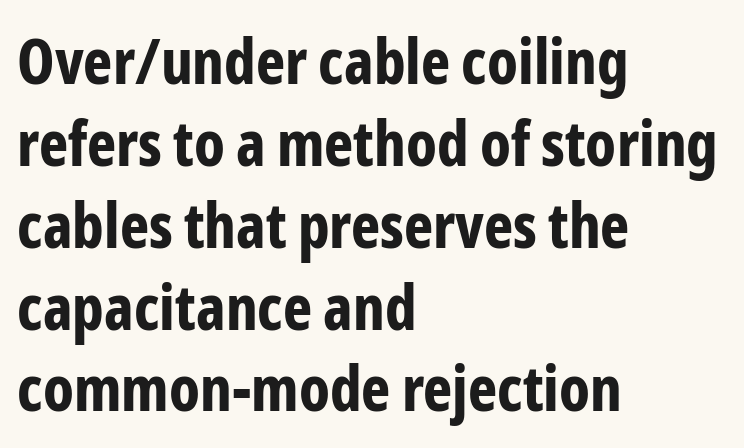
Q: Is the text bold? A: Yes.
Q: Is the text italic (slanted)? A: No, it is upright.
Q: Is the typeface a serif or a sans-serif typeface? A: Sans-serif.
Q: Is the text underlined? A: No.
Q: How is the paragraph aligned? A: Left-aligned.
Q: Is the spacing between letters normal or unusually wide? A: Normal.
Q: Is the spacing between lines tight, normal or loose? A: Normal.
Q: Width (condensed, normal, or wide)? A: Condensed.
Q: Stroke contrast? A: Low.
Q: x-height? A: Medium.
Q: Monospaced? A: No.
